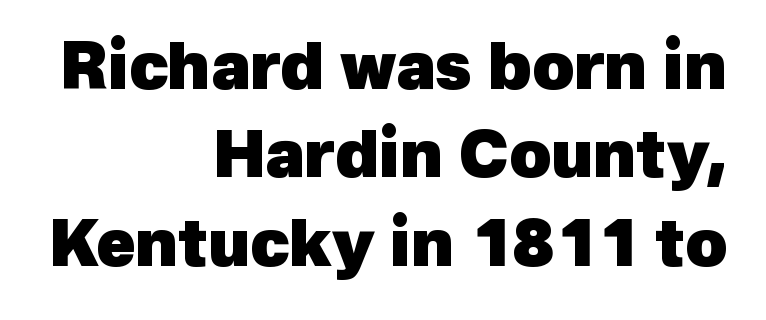
You could not count columns in this text — the font is proportionally spaced. The text block is weighted toward the right margin, trailing off unevenly leftward. Check under the words: just untouched page. A full-strength bold gives these letters their thick strokes. What's the leading like? Ordinary, nothing unusual.
